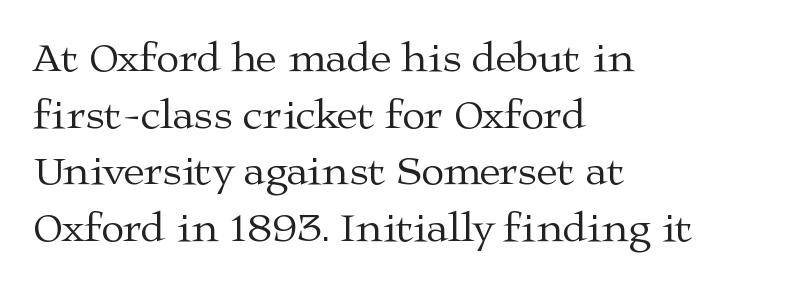
Q: Is the text bold? A: No.
Q: Is the text italic (slanted)? A: No, it is upright.
Q: Is the typeface a serif or a sans-serif typeface? A: Serif.
Q: Is the text underlined? A: No.
Q: How is the paragraph aligned? A: Left-aligned.
Q: Is the spacing between letters normal or unusually wide? A: Normal.
Q: Is the spacing between lines tight, normal or loose? A: Normal.
Q: Width (condensed, normal, or wide)? A: Wide.
Q: Stroke contrast? A: Medium.
Q: x-height? A: Medium.
Q: Monospaced? A: No.
